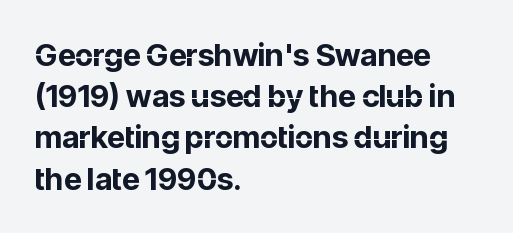
{"serif": "no", "italic": "no", "bold": "yes", "weight": "bold", "width": "normal", "stroke_contrast": "low", "x_height": "medium", "monospaced": "no", "underline": "no", "align": "left", "line_spacing": "normal", "line_spacing_ratio": 1.33, "letter_spacing": "normal", "letter_spacing_em": 0.0, "glyph_px": 31}
